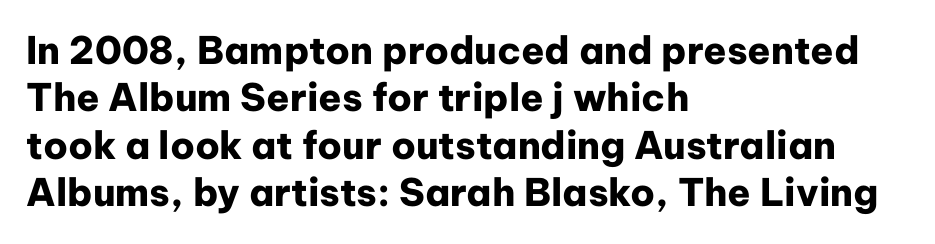
The image shows 38 px heavy sans-serif type, upright; set left-aligned, normal line spacing (1.25x), normal letter spacing, not underlined; low stroke contrast and a medium x-height.
